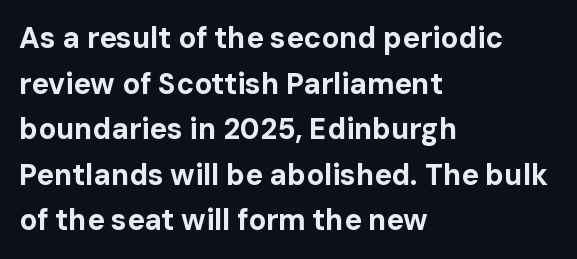
{"serif": "no", "italic": "no", "bold": "yes", "weight": "bold", "width": "normal", "stroke_contrast": "low", "x_height": "medium", "monospaced": "no", "underline": "no", "align": "left", "line_spacing": "normal", "line_spacing_ratio": 1.57, "letter_spacing": "normal", "letter_spacing_em": 0.0, "glyph_px": 29}
